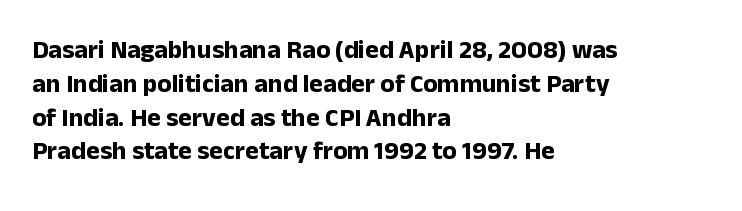
Q: Is the text bold? A: Yes.
Q: Is the text italic (slanted)? A: No, it is upright.
Q: Is the text underlined? A: No.
Q: How is the paragraph aligned? A: Left-aligned.
Q: Is the spacing between letters normal or unusually wide? A: Normal.
Q: Is the spacing between lines tight, normal or loose? A: Normal.
